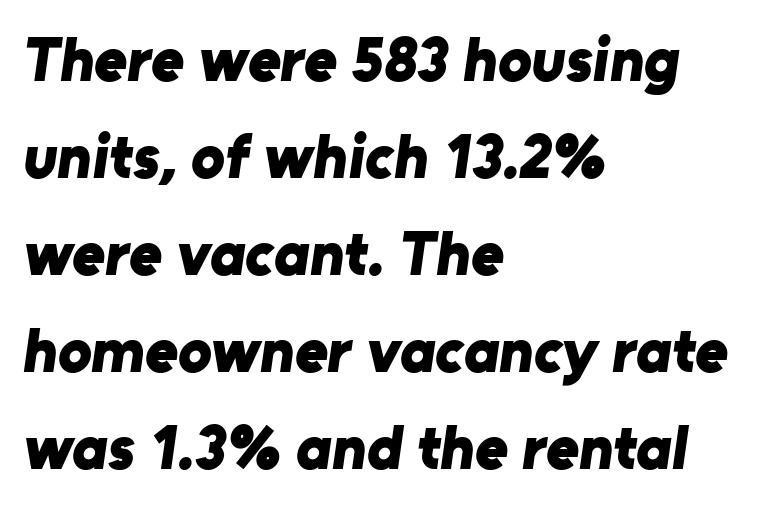
The image shows 63 px bold sans-serif type; set left-aligned, normal line spacing (1.54x), normal letter spacing, not underlined; low stroke contrast and a medium x-height.
